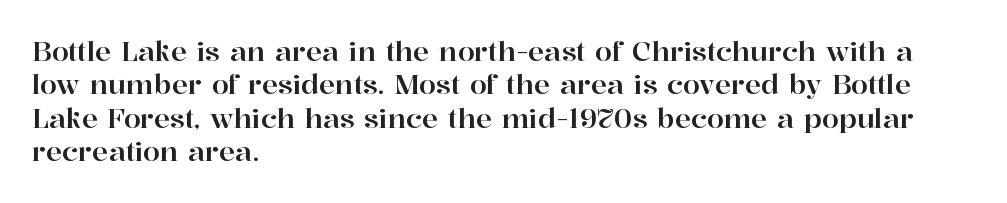
The image shows 27 px text type, upright; set left-aligned, line spacing 1.24x, normal letter spacing, not underlined.
